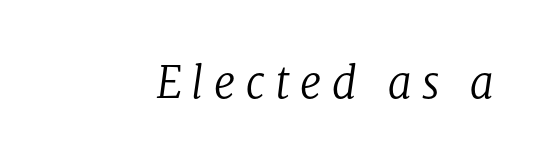
{"serif": "yes", "italic": "yes", "lean": "right", "slant_degrees": 8, "bold": "no", "weight": "regular", "width": "normal", "stroke_contrast": "low", "x_height": "medium", "monospaced": "no", "underline": "no", "letter_spacing": "wide", "letter_spacing_em": 0.24, "glyph_px": 43}
